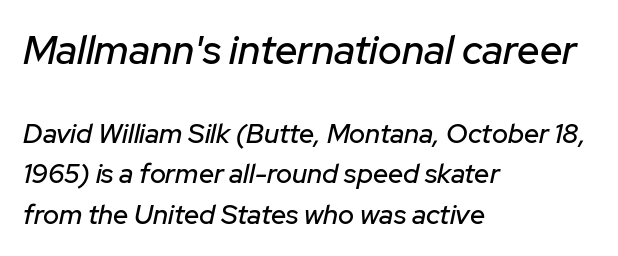
Emphasis-style slanted type is in use. These two chunks differ in scale, with the top chunk taking the larger measure. Underline: absent. Think of a printed novel: that variable character pitch is what you see here.
